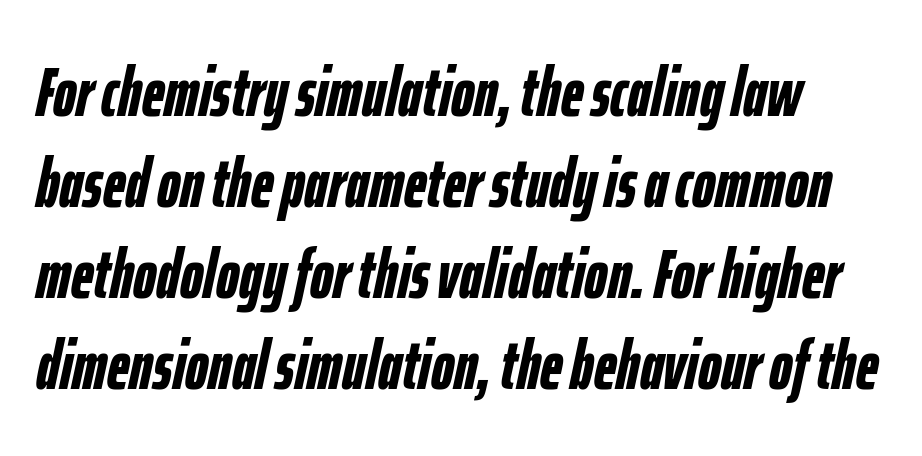
The axis of the letterforms is tilted away from vertical. Weight: bold. Looks like regular typesetting: each glyph gets only the width it needs. Standard letterfit; no display-style spreading of the glyphs. Words float on clear page, feet unadorned.
